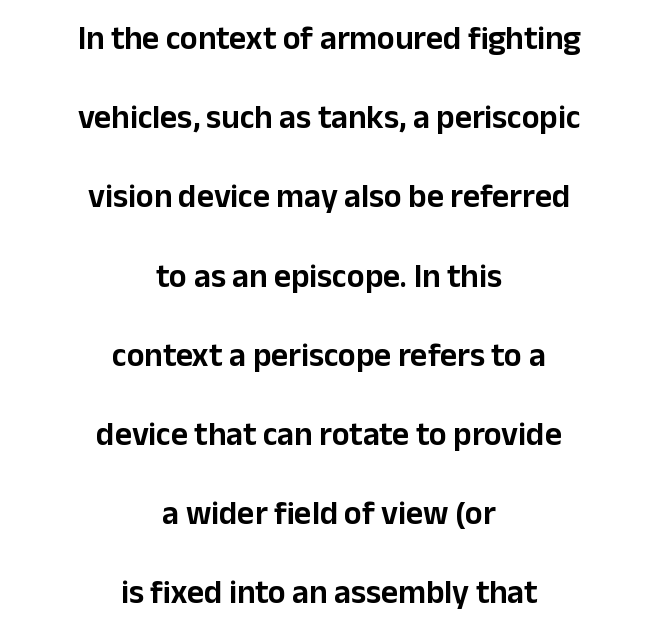
The image shows 33 px sans-serif type, upright; set centered, loose line spacing (2.4x), normal letter spacing, not underlined; low stroke contrast and a medium x-height.
